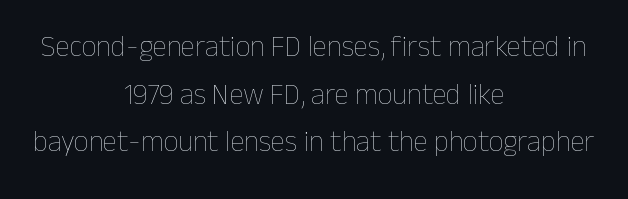
Q: Is the text bold? A: No.
Q: Is the text italic (slanted)? A: No, it is upright.
Q: Is the text underlined? A: No.
Q: How is the paragraph aligned? A: Centered.
Q: Is the spacing between letters normal or unusually wide? A: Normal.
Q: Is the spacing between lines tight, normal or loose? A: Normal.
Q: Width (condensed, normal, or wide)? A: Normal.
Q: Stroke contrast? A: Low.
Q: x-height? A: Medium.
Q: Monospaced? A: No.
